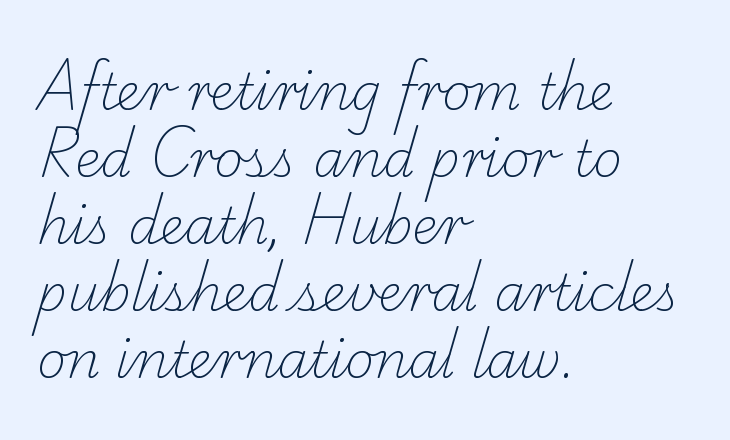
{"serif": "yes", "bold": "no", "weight": "light", "width": "normal", "stroke_contrast": "low", "x_height": "small", "monospaced": "no", "underline": "no", "align": "left", "line_spacing": "normal", "line_spacing_ratio": 1.34, "letter_spacing": "normal", "letter_spacing_em": 0.0, "glyph_px": 50}
